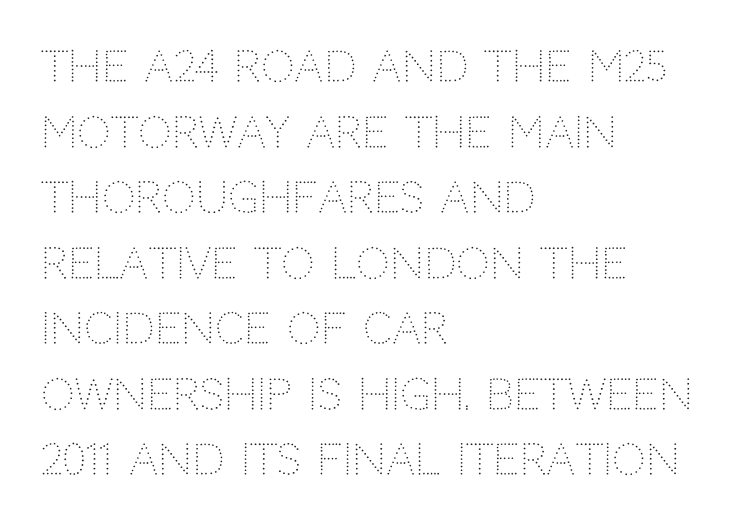
Q: Is the text bold? A: No.
Q: Is the text italic (slanted)? A: No, it is upright.
Q: Is the typeface a serif or a sans-serif typeface? A: Sans-serif.
Q: Is the text underlined? A: No.
Q: How is the paragraph aligned? A: Left-aligned.
Q: Is the spacing between letters normal or unusually wide? A: Normal.
Q: Is the spacing between lines tight, normal or loose? A: Normal.
Q: Width (condensed, normal, or wide)? A: Normal.
Q: Stroke contrast? A: Low.
Q: x-height? A: Large.
Q: Monospaced? A: No.
